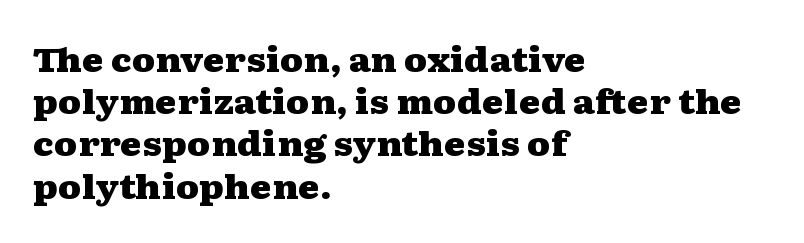
Default kerning and tracking; the words read as compact shapes. The text block is weighted toward the left margin, trailing off unevenly rightward. Weight check: bold — yes, fully. Observe the serifs anchoring each vertical stroke in this sample. Every stem runs plumb, perpendicular to the baseline.
